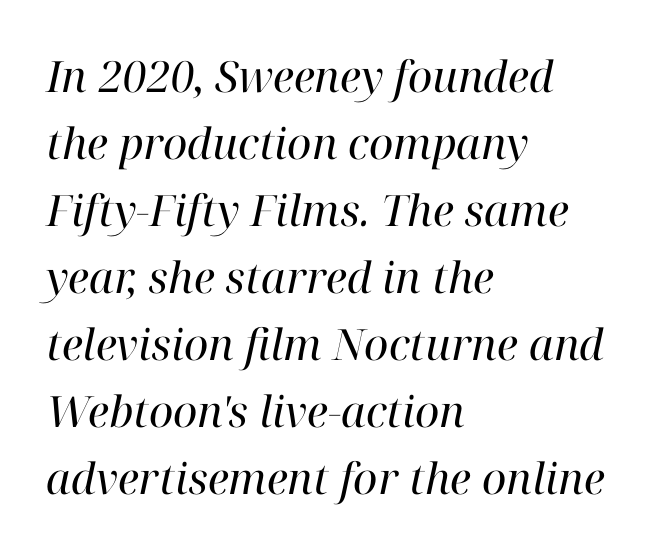
Bold? No — there's no thickening of the strokes. These lines are composed in type with serifs. Characters are canted at an angle relative to the baseline's perpendicular. The zone under the glyphs is completely vacant.
